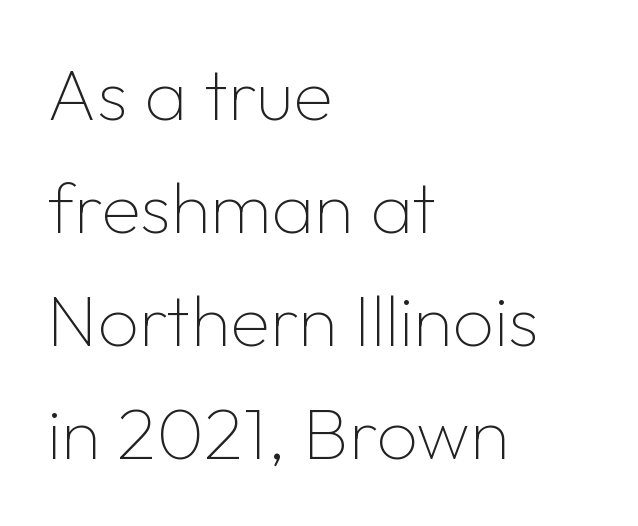
{"serif": "no", "italic": "no", "bold": "no", "weight": "thin", "width": "normal", "stroke_contrast": "low", "x_height": "medium", "monospaced": "no", "underline": "no", "align": "left", "line_spacing": "normal", "line_spacing_ratio": 1.55, "letter_spacing": "normal", "letter_spacing_em": 0.0, "glyph_px": 73}
